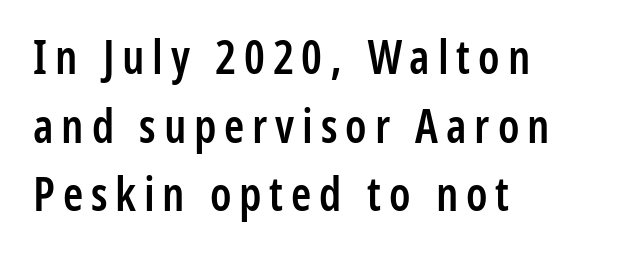
On the weight axis this lands at semibold, roughly 600. Underline: absent. A typesetter would call this proportional, since set widths differ per character. Vertical spacing — default.
